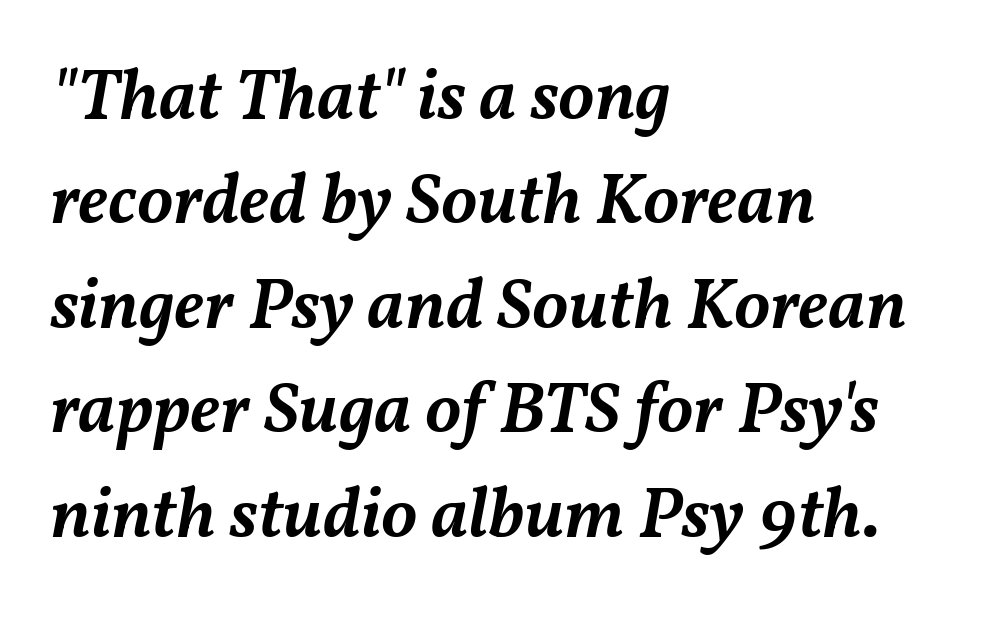
The image shows 72 px semibold type, italic (leaning right); set left-aligned, normal line spacing (1.45x), normal letter spacing, not underlined; medium stroke contrast and a medium x-height.
